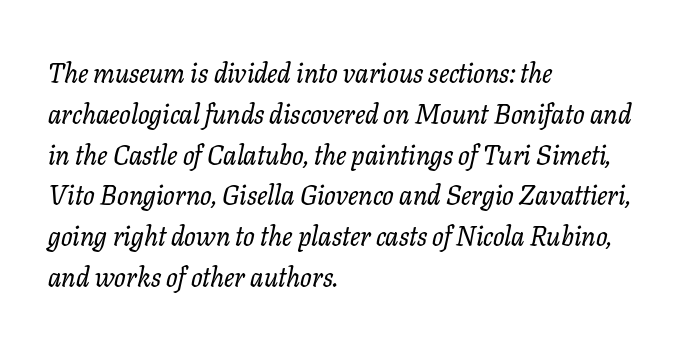
Q: Is the text italic (slanted)? A: Yes, it leans right by about 11 degrees.
Q: Is the text underlined? A: No.
Q: How is the paragraph aligned? A: Left-aligned.
Q: Is the spacing between letters normal or unusually wide? A: Normal.
Q: Is the spacing between lines tight, normal or loose? A: Normal.
